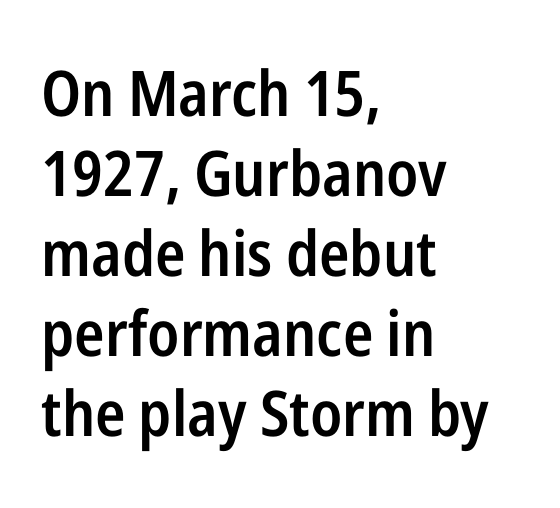
Q: Is the text bold? A: Semi-bold.
Q: Is the text italic (slanted)? A: No, it is upright.
Q: Is the typeface a serif or a sans-serif typeface? A: Sans-serif.
Q: Is the text underlined? A: No.
Q: How is the paragraph aligned? A: Left-aligned.
Q: Is the spacing between letters normal or unusually wide? A: Normal.
Q: Is the spacing between lines tight, normal or loose? A: Normal.
Q: Width (condensed, normal, or wide)? A: Condensed.
Q: Stroke contrast? A: Low.
Q: x-height? A: Medium.
Q: Monospaced? A: No.
